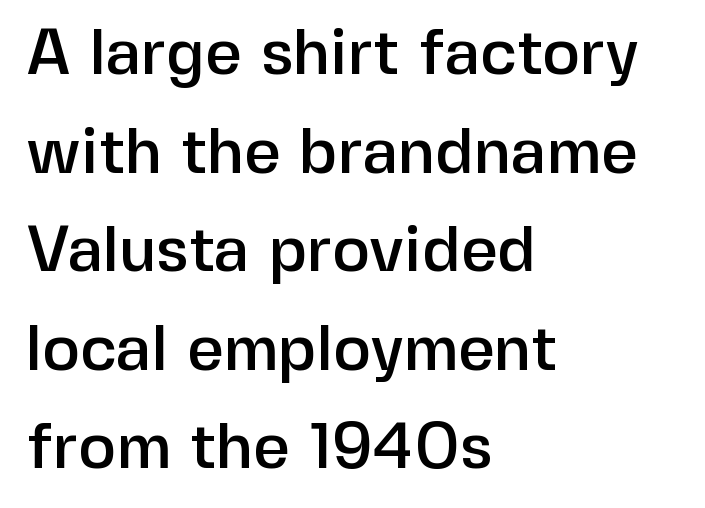
{"serif": "no", "italic": "no", "width": "normal", "stroke_contrast": "low", "x_height": "medium", "monospaced": "no", "underline": "no", "align": "left", "line_spacing": "normal", "line_spacing_ratio": 1.54, "letter_spacing": "normal", "letter_spacing_em": 0.0, "glyph_px": 64}
